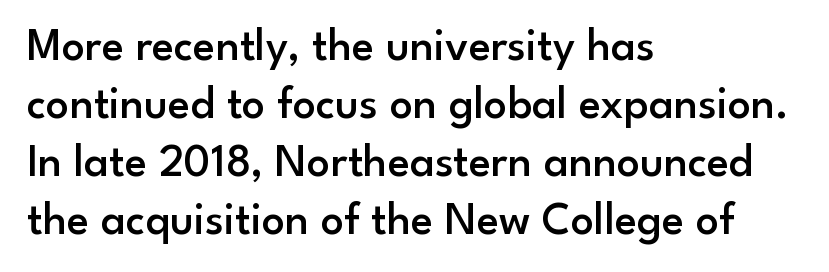
{"serif": "no", "italic": "no", "bold": "semi", "weight": "semibold", "width": "normal", "stroke_contrast": "low", "x_height": "small", "monospaced": "no", "underline": "no", "align": "left", "line_spacing": "normal", "line_spacing_ratio": 1.26, "letter_spacing": "normal", "letter_spacing_em": 0.0, "glyph_px": 46}
